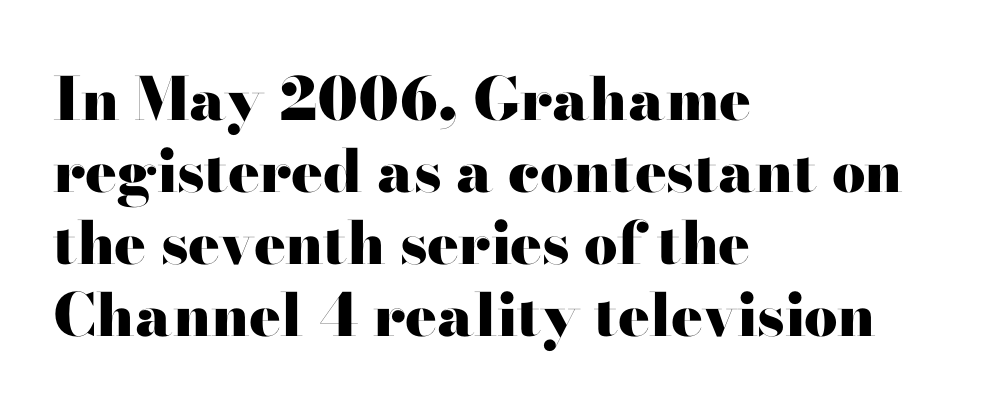
These lines are set flush left with a ragged right edge. Typesetter's note: full bold, strokes at maximum text heaviness. In terms of letterspacing, this is plain default setting. Do the letters lean? They stand straight.
